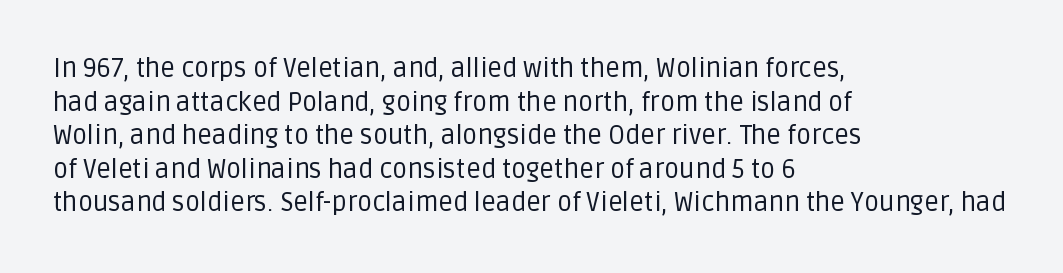
The image shows 26 px text type, upright; set left-aligned, normal line spacing (1.29x), normal letter spacing, not underlined.
